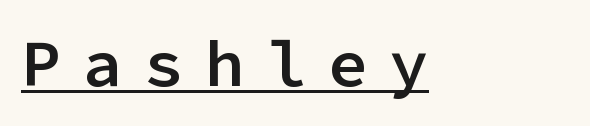
Q: Is the text bold? A: Semi-bold.
Q: Is the text italic (slanted)? A: No, it is upright.
Q: Is the typeface a serif or a sans-serif typeface? A: Sans-serif.
Q: Is the text underlined? A: Yes.
Q: How is the paragraph aligned? A: Left-aligned.
Q: Is the spacing between letters normal or unusually wide? A: Unusually wide.
Q: Width (condensed, normal, or wide)? A: Normal.
Q: Stroke contrast? A: Low.
Q: x-height? A: Medium.
Q: Monospaced? A: Yes.
